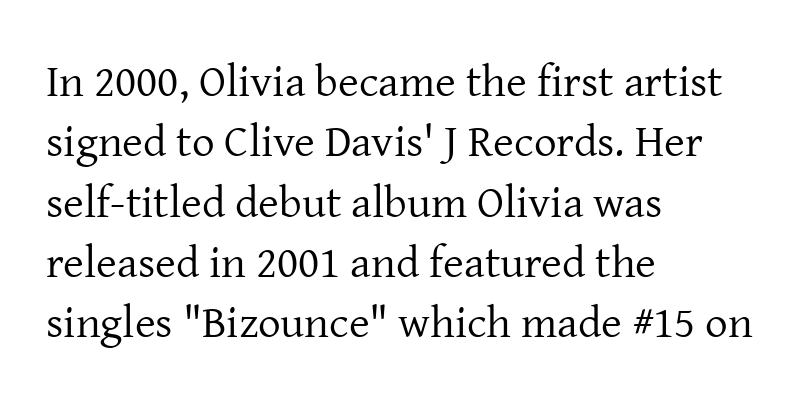
{"serif": "yes", "italic": "no", "bold": "no", "weight": "regular", "width": "normal", "stroke_contrast": "low", "x_height": "medium", "monospaced": "no", "underline": "no", "align": "left", "line_spacing": "normal", "line_spacing_ratio": 1.34, "letter_spacing": "normal", "letter_spacing_em": 0.0, "glyph_px": 45}
